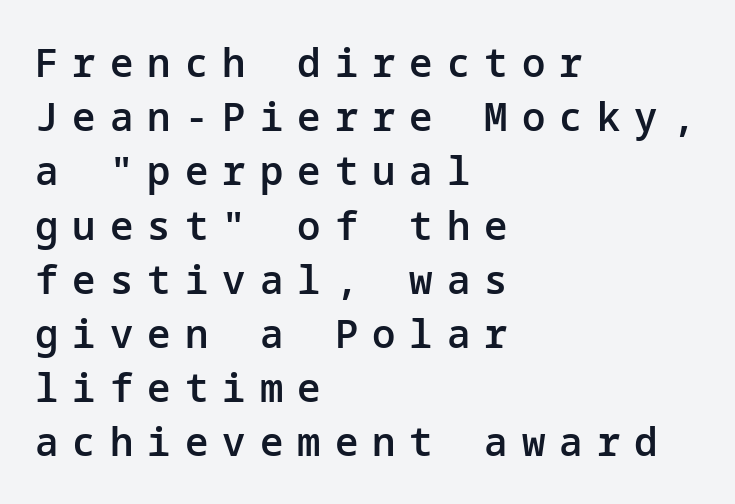
Unlike italic type, these characters show no tilt at all. Caption: multi-line text, flush left, ragged right. Honestly, the letter spacing is so wide it's the main thing you notice. The passage shown is typeset with a sans-serif family. The rendering uses a semibold face; strokes are thickened but not to full bold.
